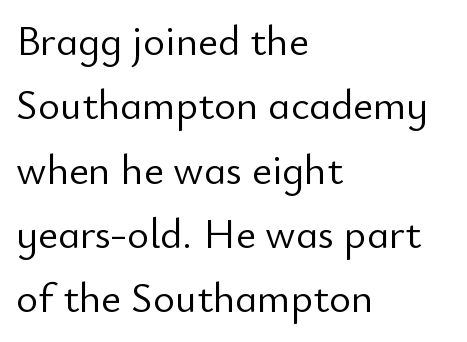
The image shows 42 px light sans-serif type, upright; set left-aligned, normal line spacing (1.53x), normal letter spacing, not underlined; low stroke contrast and a small x-height.
